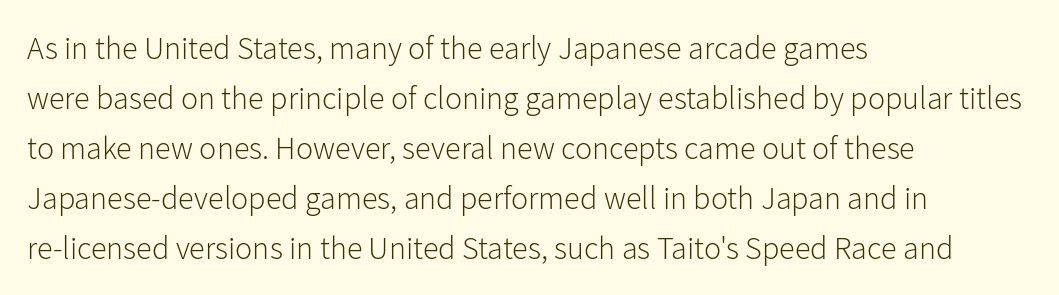
Q: Is the text bold? A: No.
Q: Is the text italic (slanted)? A: No, it is upright.
Q: Is the typeface a serif or a sans-serif typeface? A: Sans-serif.
Q: Is the text underlined? A: No.
Q: How is the paragraph aligned? A: Left-aligned.
Q: Is the spacing between letters normal or unusually wide? A: Normal.
Q: Is the spacing between lines tight, normal or loose? A: Normal.
Q: Width (condensed, normal, or wide)? A: Normal.
Q: Stroke contrast? A: Low.
Q: x-height? A: Medium.
Q: Monospaced? A: No.
